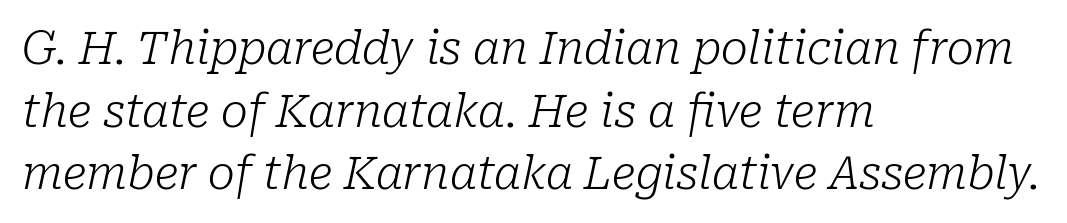
{"serif": "yes", "italic": "yes", "lean": "right", "slant_degrees": 10, "bold": "no", "weight": "light", "width": "normal", "stroke_contrast": "low", "x_height": "medium", "monospaced": "no", "underline": "no", "align": "left", "line_spacing": "normal", "line_spacing_ratio": 1.39, "letter_spacing": "normal", "letter_spacing_em": 0.0, "glyph_px": 45}
